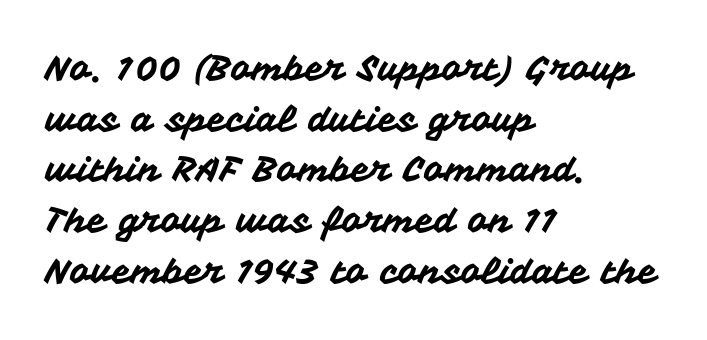
The image shows 35 px sans-serif type; set left-aligned, normal line spacing (1.45x), normal letter spacing, not underlined; medium stroke contrast and a medium x-height.
